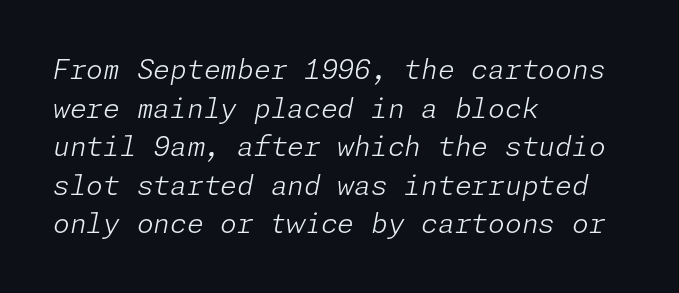
The strip under each line holds only bare page. The axis of the letterforms is tilted away from vertical. A normal amount of white space separates one row of letters from the next. Nothing heavy about these letters — not bold at all. How are the letters spaced? Ordinarily, with no added tracking. These lines stack with their left ends in a neat column.
